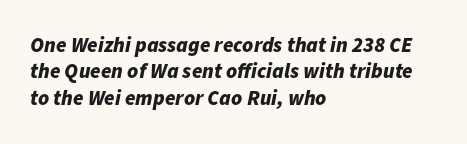
The image shows 21 px bold type, italic (leaning right); set left-aligned, normal line spacing (1.26x), normal letter spacing, not underlined.
